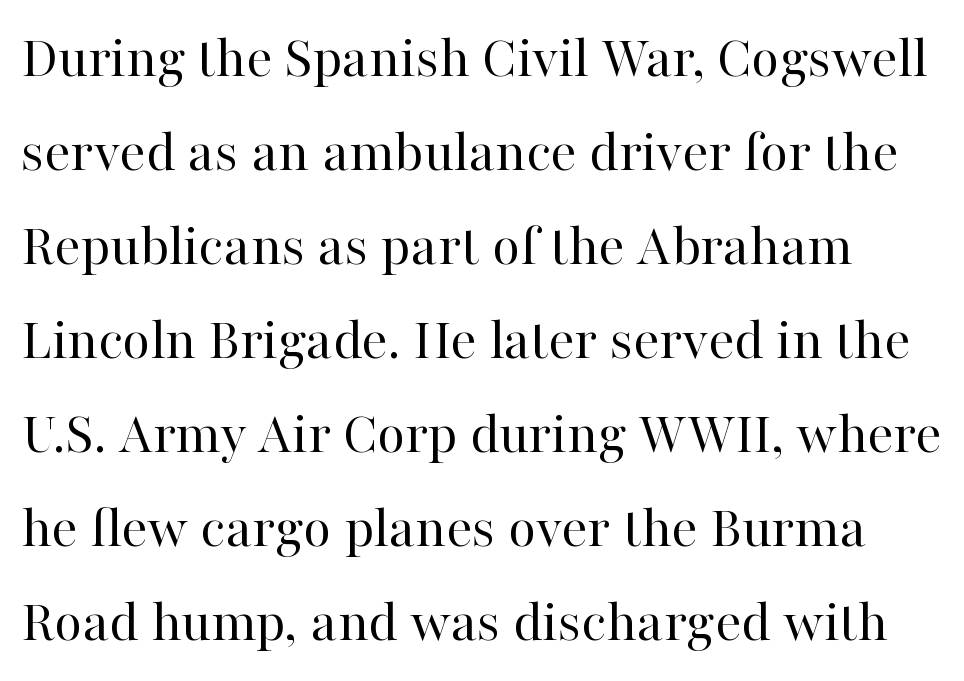
{"serif": "yes", "italic": "no", "bold": "no", "weight": "regular", "width": "normal", "stroke_contrast": "high", "x_height": "medium", "monospaced": "no", "underline": "no", "line_spacing": "normal", "line_spacing_ratio": 1.54, "letter_spacing": "normal", "letter_spacing_em": 0.0, "glyph_px": 61}
